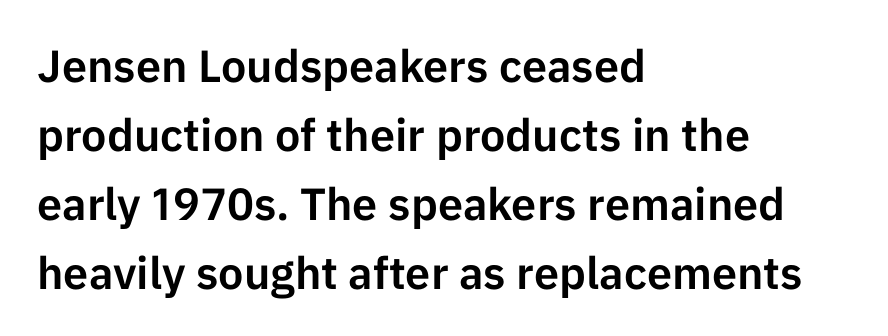
The image shows 45 px sans-serif type, upright; set left-aligned, normal line spacing (1.53x), normal letter spacing, not underlined; low stroke contrast and a medium x-height.
